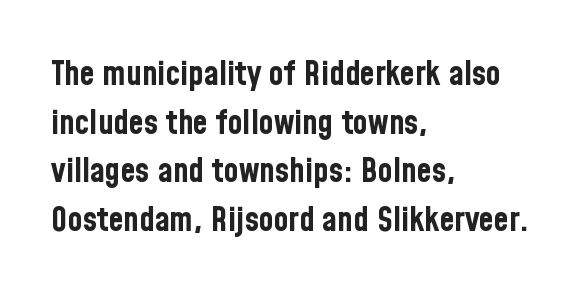
The image shows 34 px bold, condensed sans-serif type, upright; set left-aligned, normal line spacing (1.43x), normal letter spacing, not underlined; low stroke contrast and a medium x-height.
